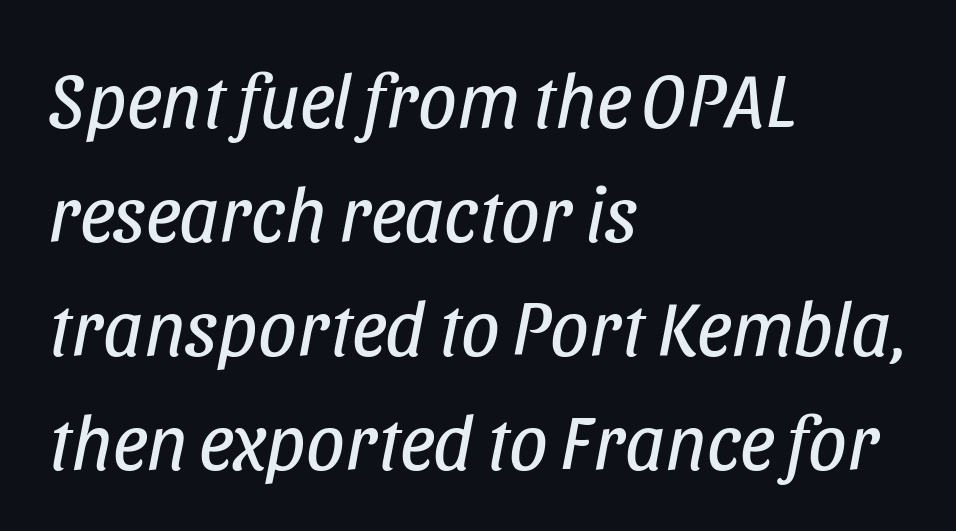
In terms of posture, this sample is oblique. This block has exactly the height ordinary leading produces. Spacing verdict: proportional, widths tailored to each character. Between one letter and the next there's only the usual sliver of space. Weight: not bold — regular or lighter.
